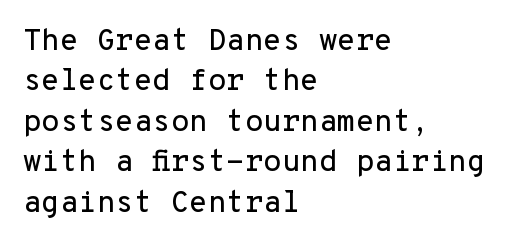
Q: Is the text italic (slanted)? A: No, it is upright.
Q: Is the typeface a serif or a sans-serif typeface? A: Sans-serif.
Q: Is the text underlined? A: No.
Q: How is the paragraph aligned? A: Left-aligned.
Q: Is the spacing between letters normal or unusually wide? A: Normal.
Q: Is the spacing between lines tight, normal or loose? A: Normal.
Q: Width (condensed, normal, or wide)? A: Normal.
Q: Stroke contrast? A: Low.
Q: x-height? A: Medium.
Q: Monospaced? A: Yes.
